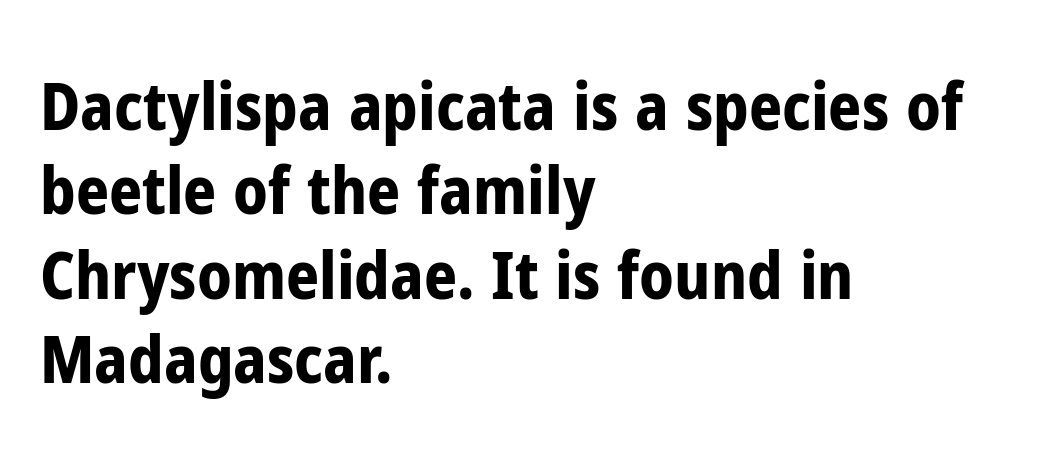
{"serif": "no", "italic": "no", "bold": "yes", "weight": "bold", "width": "condensed", "stroke_contrast": "low", "x_height": "medium", "monospaced": "no", "underline": "no", "align": "left", "line_spacing": "normal", "line_spacing_ratio": 1.3, "letter_spacing": "normal", "letter_spacing_em": 0.0, "glyph_px": 65}
